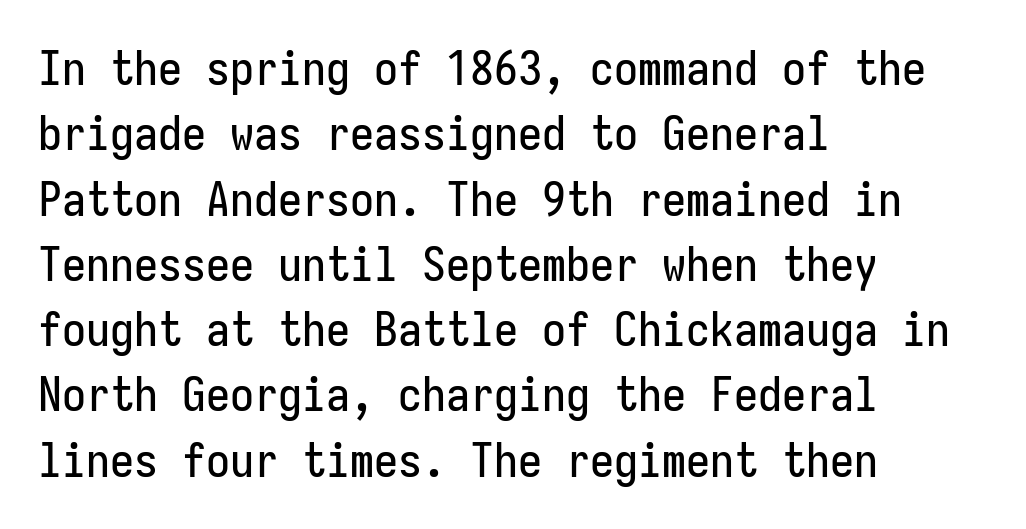
The rendering shows plain stroke endings on the letterforms — a sans-serif design. The specimen omits any rule beneath the text block's lines. The ragged edge is on the right, which tells us the setting is flush left. Is there much room between lines? A standard amount, neither cramped nor airy. Posture: straight, roman, zero tilt.
